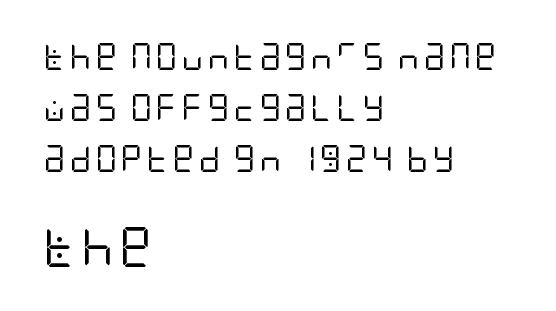
The image shows 40 px regular-weight, condensed sans-serif type, upright; set left-aligned, line spacing 1.88x, not underlined; the second (bottom) block is 1.48x larger; low stroke contrast and a large x-height.
